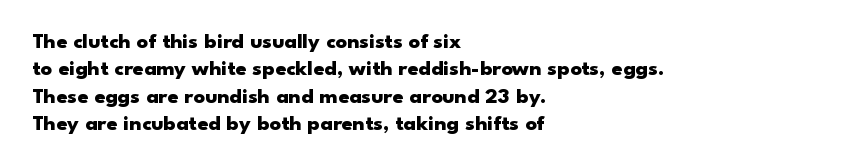
Q: Is the text bold? A: Yes.
Q: Is the text italic (slanted)? A: No, it is upright.
Q: Is the text underlined? A: No.
Q: How is the paragraph aligned? A: Left-aligned.
Q: Is the spacing between letters normal or unusually wide? A: Normal.
